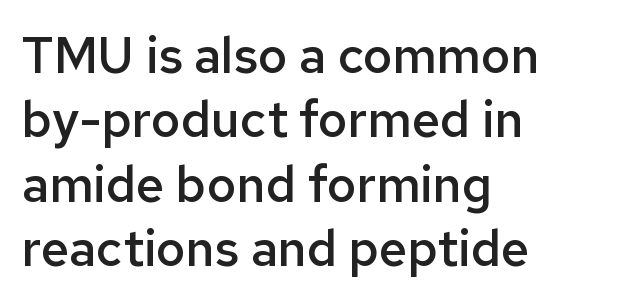
Q: Is the text bold? A: Semi-bold.
Q: Is the text italic (slanted)? A: No, it is upright.
Q: Is the typeface a serif or a sans-serif typeface? A: Sans-serif.
Q: Is the text underlined? A: No.
Q: How is the paragraph aligned? A: Left-aligned.
Q: Is the spacing between letters normal or unusually wide? A: Normal.
Q: Is the spacing between lines tight, normal or loose? A: Normal.
Q: Width (condensed, normal, or wide)? A: Normal.
Q: Stroke contrast? A: Low.
Q: x-height? A: Medium.
Q: Monospaced? A: No.
